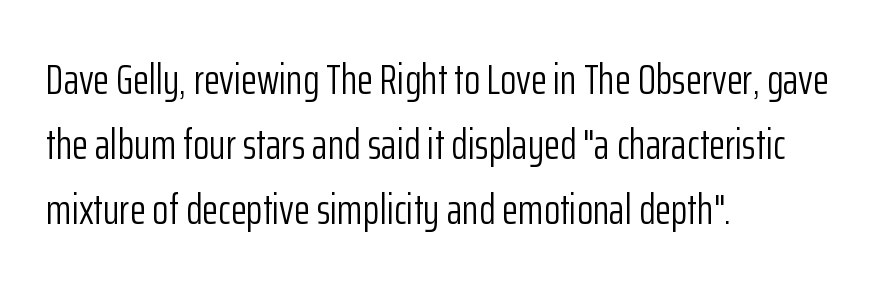
{"serif": "no", "italic": "no", "bold": "no", "weight": "light", "width": "condensed", "stroke_contrast": "low", "x_height": "medium", "monospaced": "no", "underline": "no", "align": "left", "line_spacing": "normal", "line_spacing_ratio": 1.55, "letter_spacing": "normal", "letter_spacing_em": 0.0, "glyph_px": 42}
